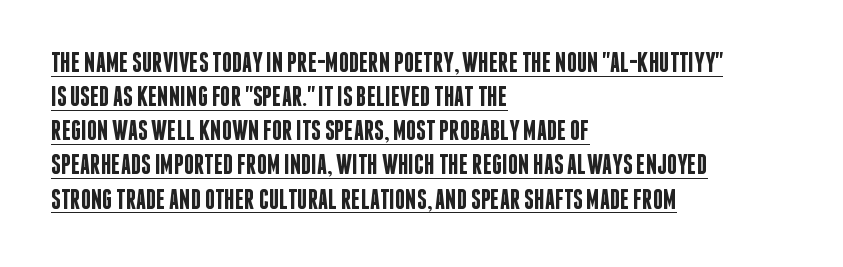
The image shows 28 px semibold, condensed sans-serif type, upright; set left-aligned, line spacing 1.22x, normal letter spacing, underlined; low stroke contrast and a large x-height.
